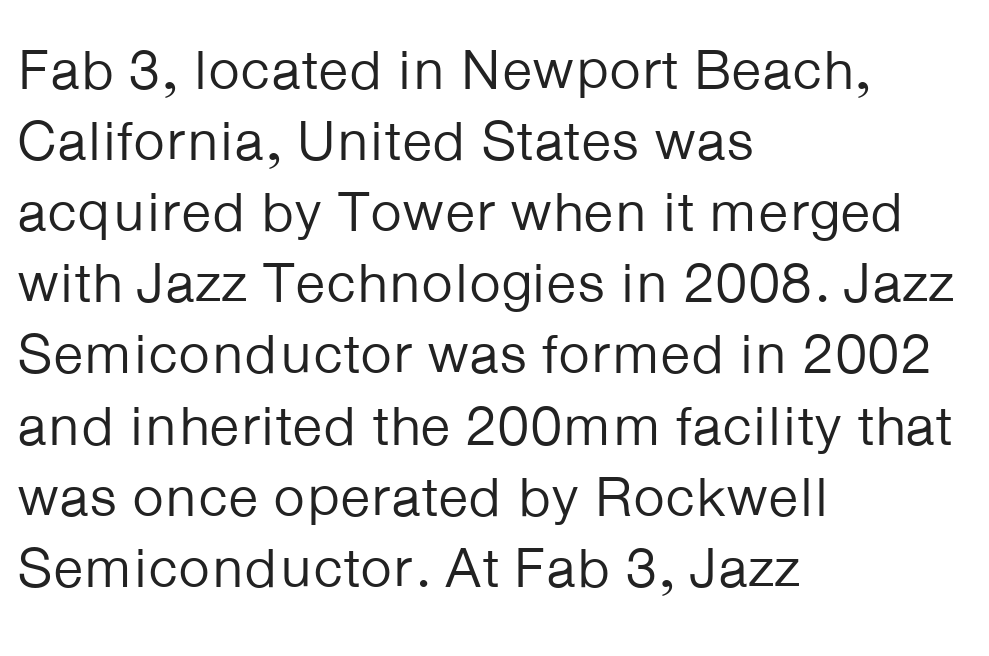
There is no visible air inserted between adjacent glyphs. Each letter keeps its own natural width here, so spacing adapts to shape. Summary of weight: not heavy and not bold. The space directly below the letters is spotless. Designer's note — italics off, roman on.
